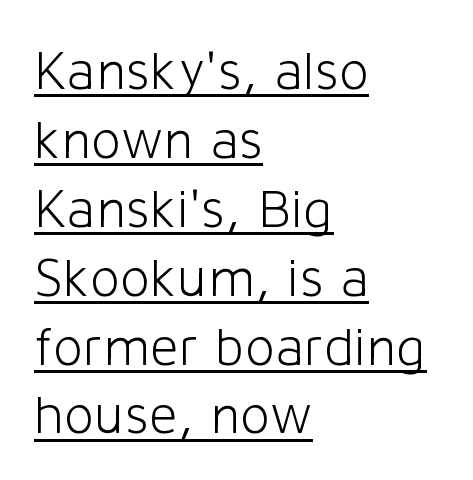
Q: Is the text bold? A: No.
Q: Is the text italic (slanted)? A: No, it is upright.
Q: Is the typeface a serif or a sans-serif typeface? A: Sans-serif.
Q: Is the text underlined? A: Yes.
Q: How is the paragraph aligned? A: Left-aligned.
Q: Is the spacing between letters normal or unusually wide? A: Normal.
Q: Width (condensed, normal, or wide)? A: Normal.
Q: Stroke contrast? A: Low.
Q: x-height? A: Medium.
Q: Monospaced? A: No.
